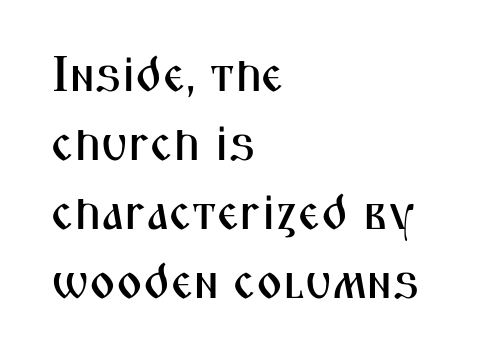
The image shows 50 px condensed sans-serif type, upright; set left-aligned, normal line spacing (1.38x), normal letter spacing, not underlined; medium stroke contrast and a medium x-height.
